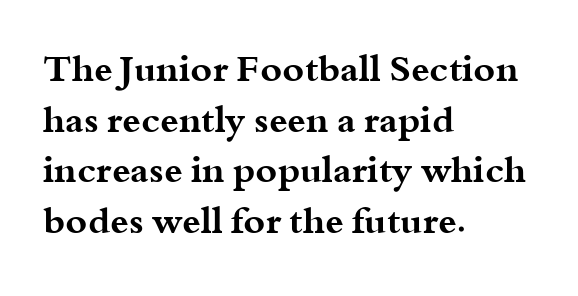
Q: Is the text bold? A: Yes.
Q: Is the text italic (slanted)? A: No, it is upright.
Q: Is the typeface a serif or a sans-serif typeface? A: Serif.
Q: Is the text underlined? A: No.
Q: How is the paragraph aligned? A: Left-aligned.
Q: Is the spacing between letters normal or unusually wide? A: Normal.
Q: Is the spacing between lines tight, normal or loose? A: Normal.
Q: Width (condensed, normal, or wide)? A: Wide.
Q: Stroke contrast? A: Medium.
Q: x-height? A: Small.
Q: Monospaced? A: No.
